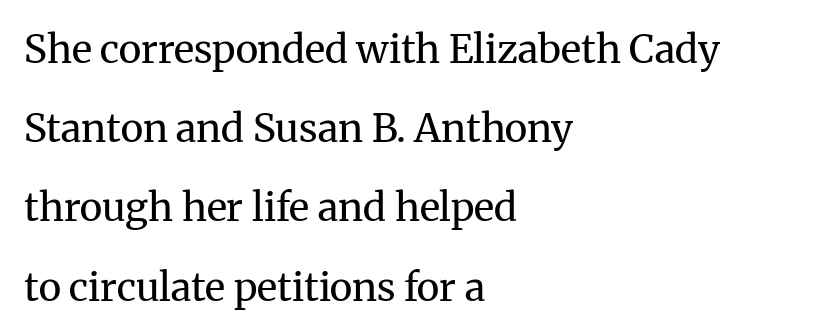
{"serif": "yes", "italic": "no", "bold": "no", "weight": "regular", "width": "normal", "stroke_contrast": "medium", "x_height": "medium", "monospaced": "no", "underline": "no", "align": "left", "line_spacing": "loose", "line_spacing_ratio": 2.03, "letter_spacing": "normal", "letter_spacing_em": 0.0, "glyph_px": 39}
